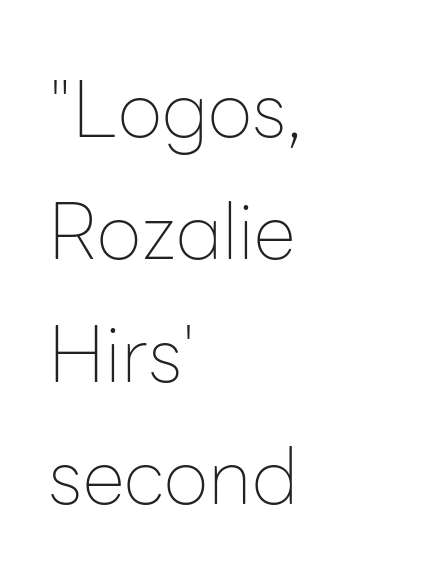
{"serif": "no", "italic": "no", "bold": "no", "weight": "thin", "width": "normal", "stroke_contrast": "low", "x_height": "medium", "monospaced": "no", "underline": "no", "align": "left", "line_spacing": "normal", "line_spacing_ratio": 1.59, "letter_spacing": "normal", "letter_spacing_em": 0.0, "glyph_px": 77}
